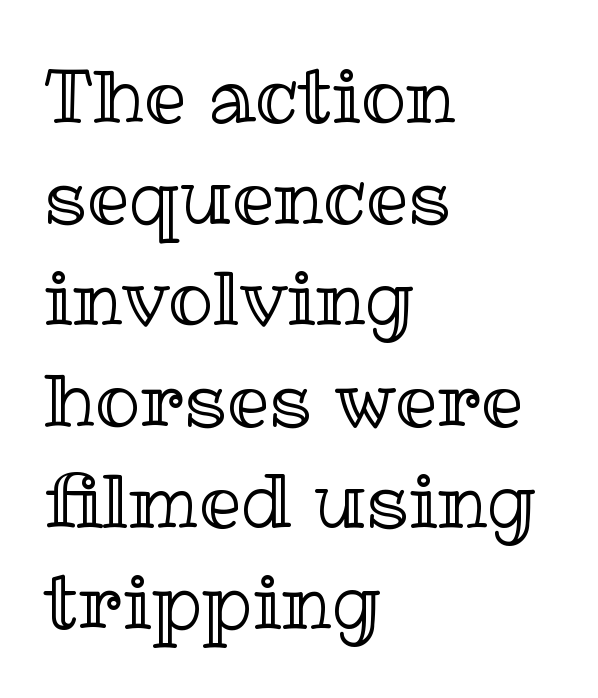
{"italic": "no", "width": "normal", "x_height": "medium", "monospaced": "no", "underline": "no", "align": "left", "line_spacing": "normal", "line_spacing_ratio": 1.35, "letter_spacing": "normal", "letter_spacing_em": 0.0, "glyph_px": 75}
